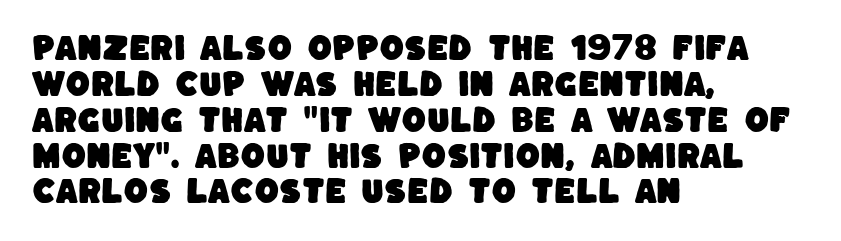
Q: Is the typeface a serif or a sans-serif typeface? A: Sans-serif.
Q: Is the text underlined? A: No.
Q: How is the paragraph aligned? A: Left-aligned.
Q: Is the spacing between letters normal or unusually wide? A: Normal.
Q: Is the spacing between lines tight, normal or loose? A: Normal.
Q: Width (condensed, normal, or wide)? A: Normal.
Q: Stroke contrast? A: Low.
Q: x-height? A: Large.
Q: Monospaced? A: No.
